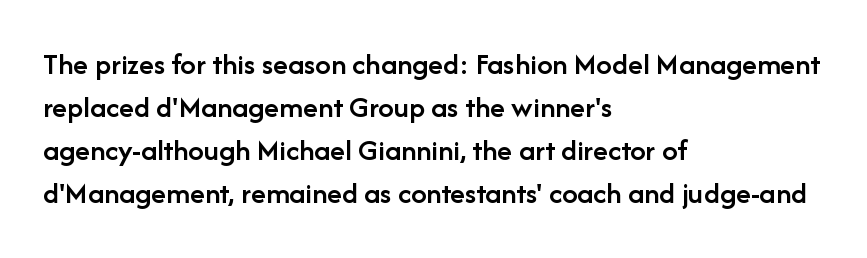
The image shows 31 px semibold sans-serif type, upright; set left-aligned, normal line spacing (1.39x), normal letter spacing, not underlined; low stroke contrast and a medium x-height.
